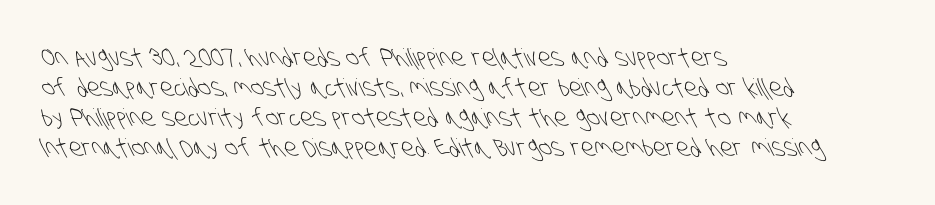
Notice how descenders clear the ascenders below comfortably — that's standard leading. The font is comparable to plain body text, perhaps lighter. Compared with a centered layout, this one pins lines to the left instead. Words float on clear page, feet unadorned. The letterforms sit shoulder to shoulder at normal distance.
